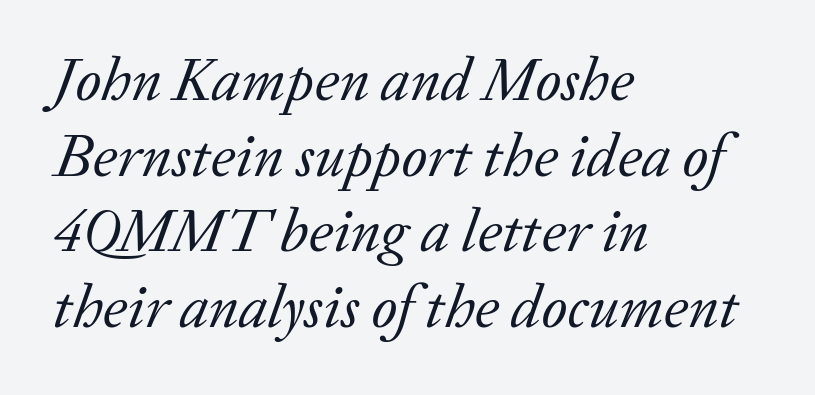
The image shows 61 px regular-weight serif type, italic (leaning right); set left-aligned, line spacing 1.24x, normal letter spacing, not underlined; low stroke contrast and a medium x-height.
